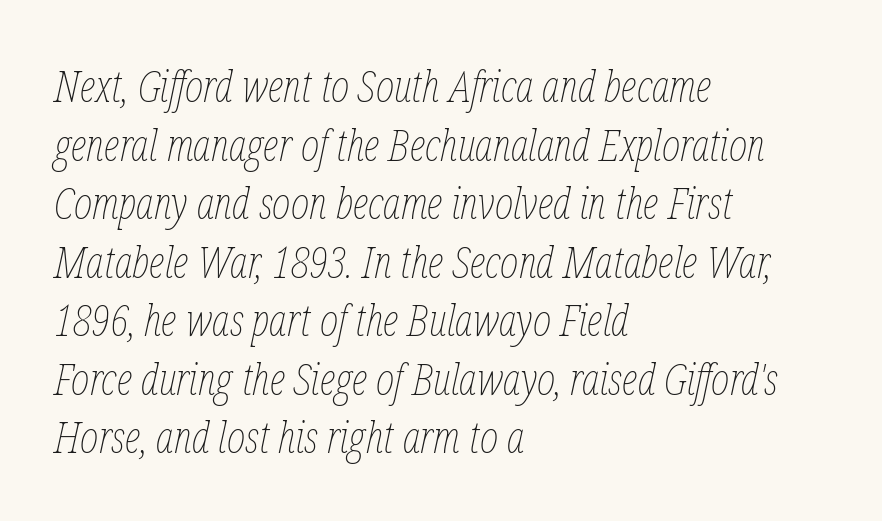
The image shows 44 px thin, condensed type, italic (leaning right); set left-aligned, normal line spacing (1.33x), normal letter spacing, not underlined; low stroke contrast and a medium x-height.
